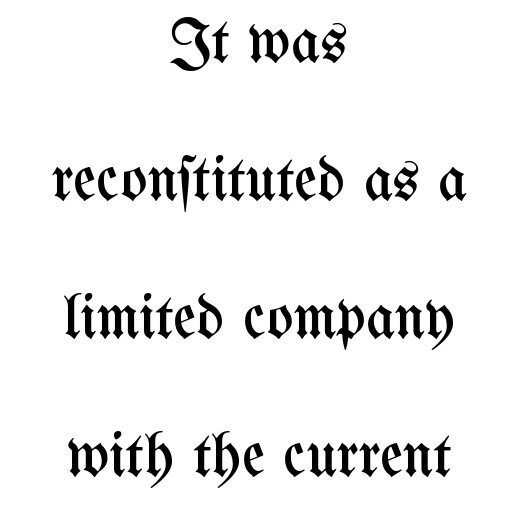
The image shows 63 px regular-weight, condensed type, upright; set centered, loose line spacing (2.19x), normal letter spacing, not underlined; medium stroke contrast and a medium x-height.
